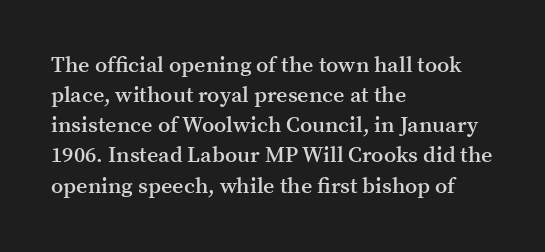
The rows are spaced the way most documents space them. Default kerning and tracking; the words read as compact shapes. Reading down the block, your eye returns to a fixed left position each line. The lettering stays uniformly vertical, giving the passage a roman look. Set as a demibold, roughly 600 on the weight scale.
